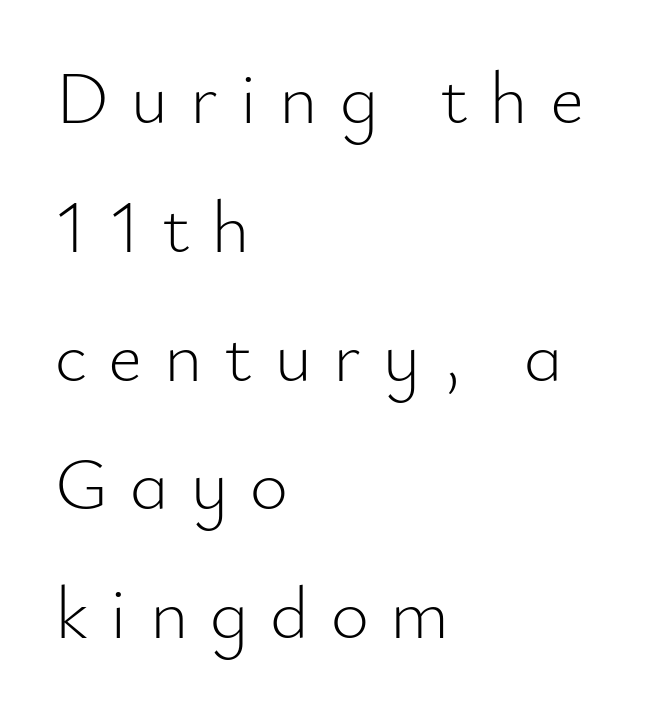
{"serif": "no", "italic": "no", "bold": "no", "weight": "light", "width": "normal", "stroke_contrast": "low", "x_height": "small", "monospaced": "no", "underline": "no", "align": "left", "line_spacing_ratio": 1.74, "letter_spacing": "wide", "letter_spacing_em": 0.29, "glyph_px": 74}
